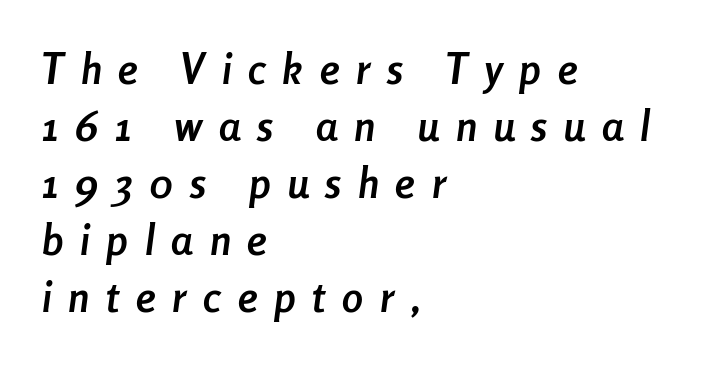
The image shows 42 px semibold, condensed type, italic (leaning right); set left-aligned, normal line spacing (1.36x), unusually wide letter spacing (+0.4 em), not underlined; low stroke contrast and a medium x-height.
